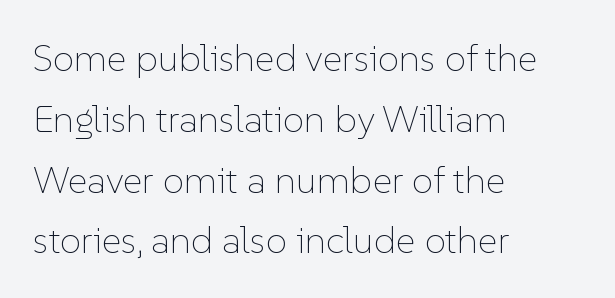
The face used here is proportionally spaced, like ordinary book or web type. The letterforms sit shoulder to shoulder at normal distance. Check under the words: just untouched page. The font is comparable to plain body text, perhaps lighter. These lines sit exactly where default settings would place them.
